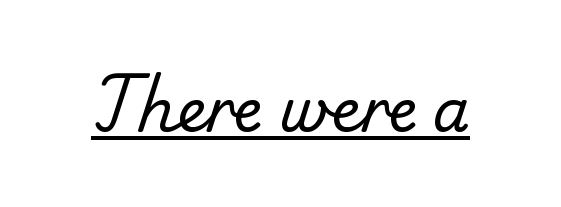
The image shows 59 px regular-weight serif type; set normal letter spacing, underlined; low stroke contrast and a small x-height.
